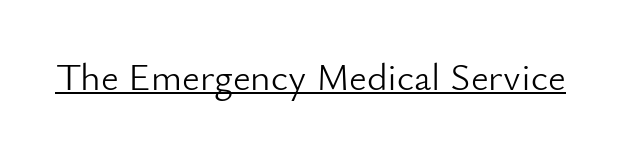
Q: Is the text bold? A: No.
Q: Is the text italic (slanted)? A: No, it is upright.
Q: Is the typeface a serif or a sans-serif typeface? A: Sans-serif.
Q: Is the text underlined? A: Yes.
Q: Is the spacing between letters normal or unusually wide? A: Normal.
Q: Width (condensed, normal, or wide)? A: Normal.
Q: Stroke contrast? A: Low.
Q: x-height? A: Small.
Q: Monospaced? A: No.
